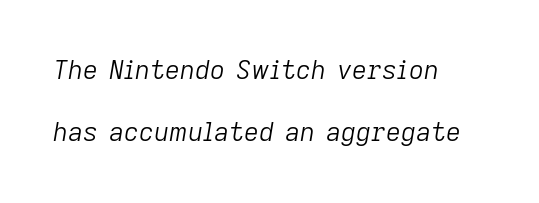
The image shows 26 px text type, italic (leaning right); set left-aligned, loose line spacing (2.39x), normal letter spacing, not underlined.
